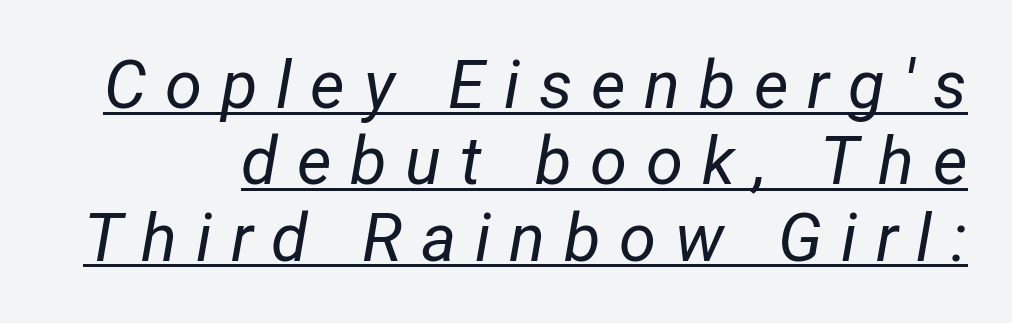
Q: Is the text bold? A: No.
Q: Is the text italic (slanted)? A: Yes, it leans right by about 12 degrees.
Q: Is the text underlined? A: Yes.
Q: Is the spacing between letters normal or unusually wide? A: Unusually wide.
Q: Is the spacing between lines tight, normal or loose? A: Tight.
Q: Width (condensed, normal, or wide)? A: Condensed.
Q: Stroke contrast? A: Low.
Q: x-height? A: Medium.
Q: Monospaced? A: No.
